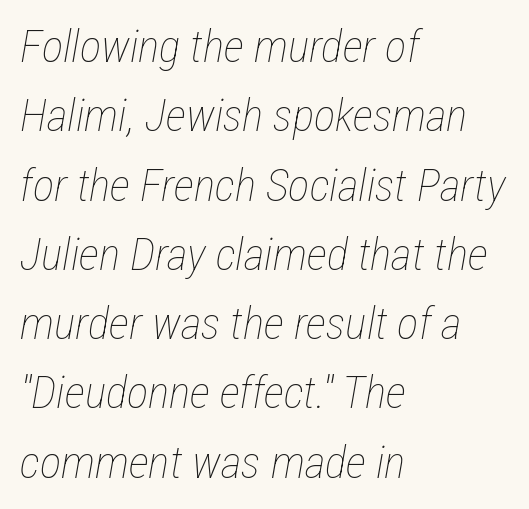
The image shows 45 px thin, condensed type, italic (leaning right); set left-aligned, normal line spacing (1.54x), normal letter spacing, not underlined; low stroke contrast and a medium x-height.
